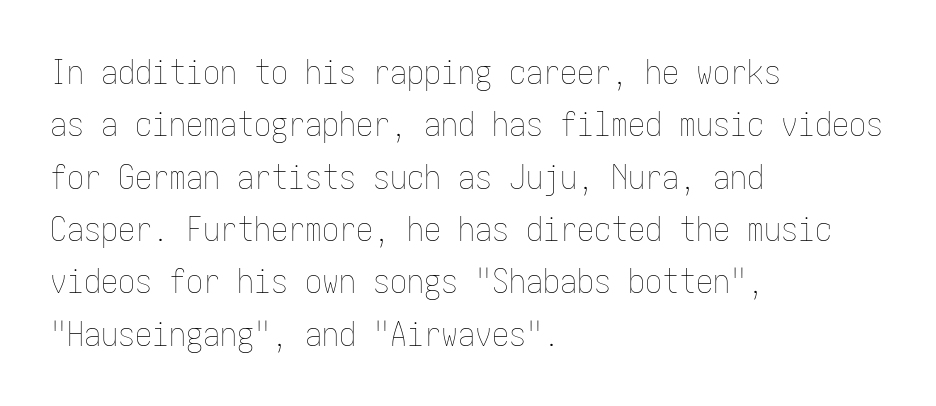
Q: Is the text bold? A: No.
Q: Is the text italic (slanted)? A: No, it is upright.
Q: Is the text underlined? A: No.
Q: How is the paragraph aligned? A: Left-aligned.
Q: Is the spacing between letters normal or unusually wide? A: Normal.
Q: Is the spacing between lines tight, normal or loose? A: Normal.
Q: Width (condensed, normal, or wide)? A: Condensed.
Q: Stroke contrast? A: Low.
Q: x-height? A: Medium.
